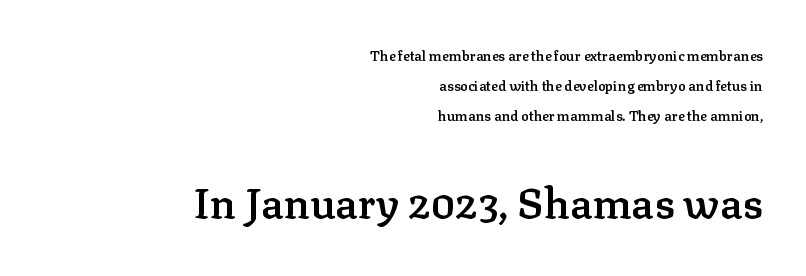
Q: Is the text bold? A: Semi-bold.
Q: Is the text italic (slanted)? A: No, it is upright.
Q: Is the typeface a serif or a sans-serif typeface? A: Serif.
Q: Is the text underlined? A: No.
Q: How is the paragraph aligned? A: Right-aligned.
Q: Is the spacing between letters normal or unusually wide? A: Normal.
Q: Is the spacing between lines tight, normal or loose? A: Loose.
Q: Which block of text is set in a larger size, the first (top) or the second (bottom)? A: The second (bottom) one.
Q: Width (condensed, normal, or wide)? A: Normal.
Q: Stroke contrast? A: Low.
Q: x-height? A: Medium.
Q: Monospaced? A: No.
